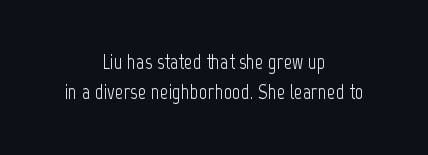
{"italic": "no", "bold": "no", "underline": "no", "align": "center", "line_spacing": "normal", "line_spacing_ratio": 1.43, "letter_spacing": "normal", "letter_spacing_em": 0.0, "glyph_px": 21}
